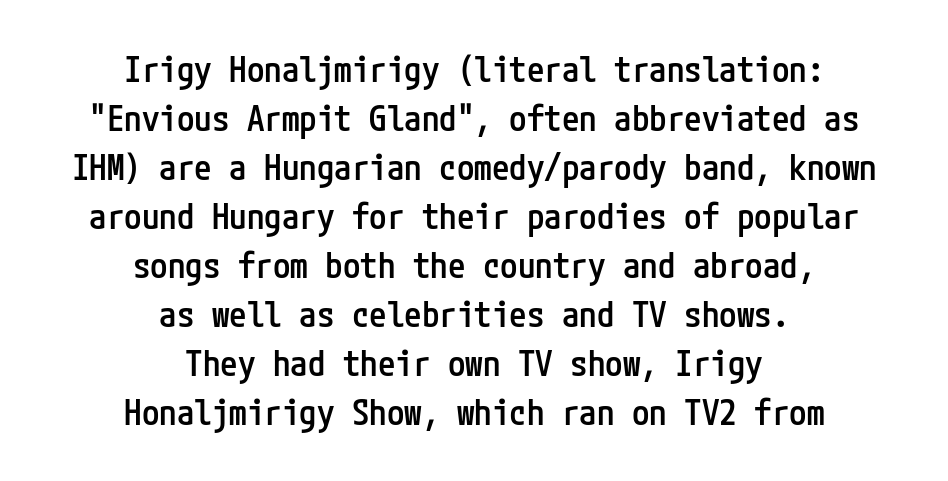
{"serif": "no", "italic": "no", "bold": "semi", "weight": "semibold", "width": "condensed", "stroke_contrast": "low", "x_height": "medium", "underline": "no", "align": "center", "line_spacing": "normal", "line_spacing_ratio": 1.4, "letter_spacing": "normal", "letter_spacing_em": 0.0, "glyph_px": 35}
